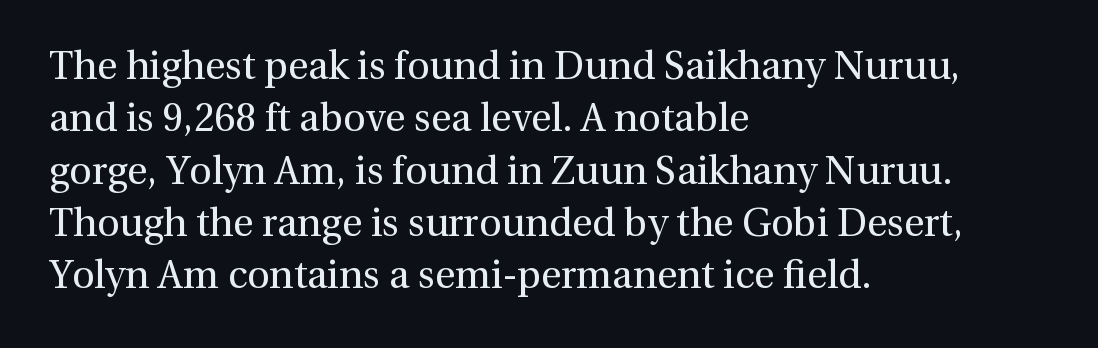
Q: Is the text bold? A: No.
Q: Is the text italic (slanted)? A: No, it is upright.
Q: Is the typeface a serif or a sans-serif typeface? A: Serif.
Q: Is the text underlined? A: No.
Q: How is the paragraph aligned? A: Left-aligned.
Q: Is the spacing between letters normal or unusually wide? A: Normal.
Q: Is the spacing between lines tight, normal or loose? A: Normal.
Q: Width (condensed, normal, or wide)? A: Normal.
Q: x-height? A: Medium.
Q: Monospaced? A: No.
